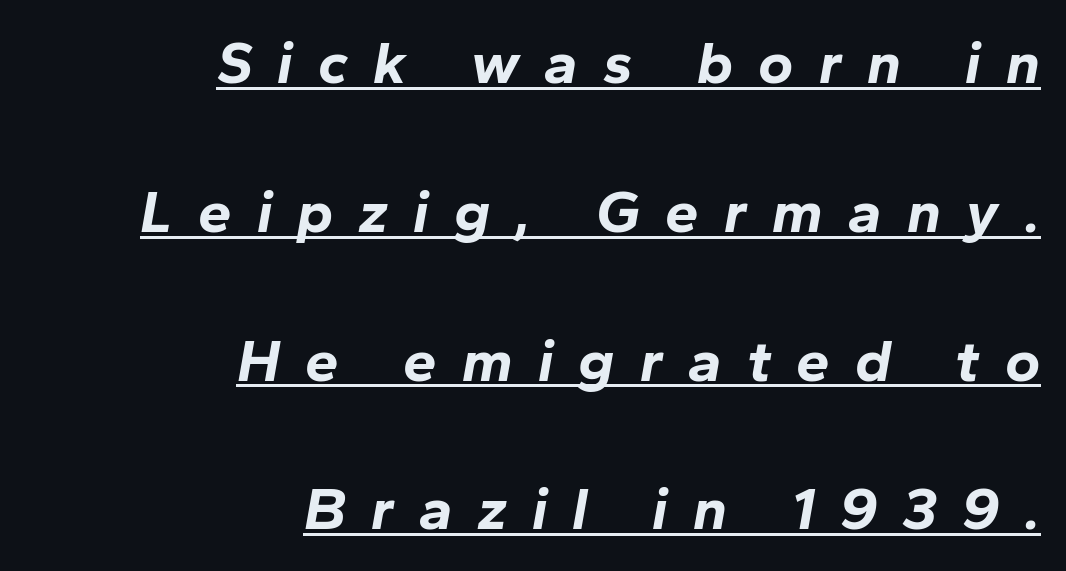
{"italic": "yes", "lean": "right", "slant_degrees": 10, "bold": "yes", "weight": "bold", "width": "normal", "stroke_contrast": "low", "x_height": "medium", "monospaced": "no", "underline": "yes", "align": "right", "line_spacing": "loose", "line_spacing_ratio": 2.48, "letter_spacing": "wide", "letter_spacing_em": 0.42, "glyph_px": 60}
